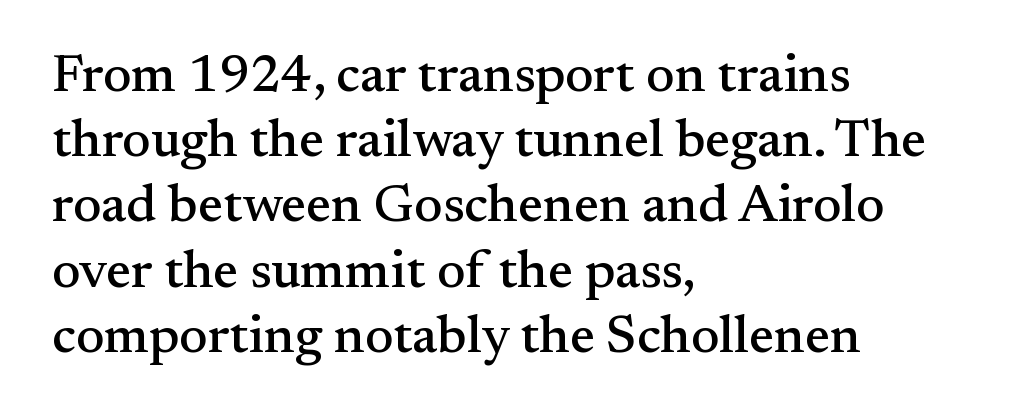
The image shows 53 px serif type, upright; set left-aligned, line spacing 1.23x, normal letter spacing, not underlined; medium stroke contrast and a small x-height.
